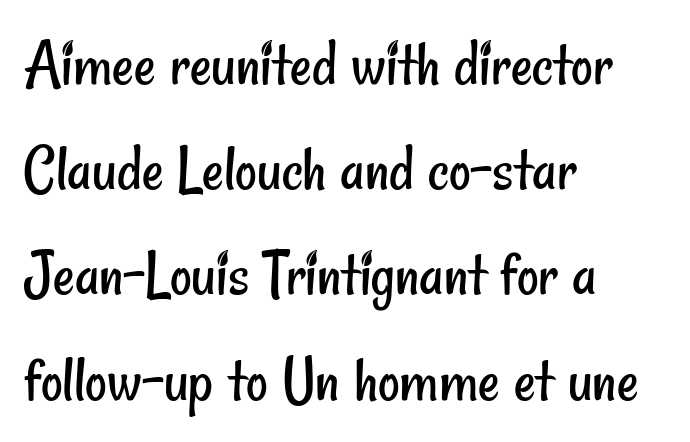
The image shows 67 px regular-weight, condensed sans-serif type; set left-aligned, normal line spacing (1.57x), normal letter spacing, not underlined; low stroke contrast and a small x-height.
